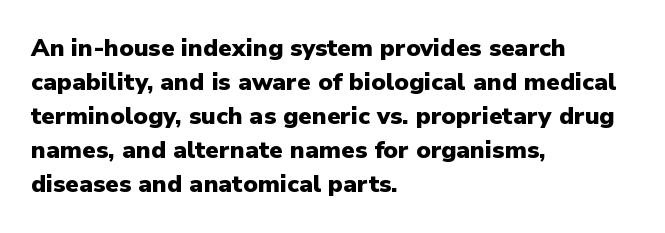
The image shows 24 px bold type, upright; set left-aligned, normal line spacing (1.42x), normal letter spacing, not underlined.
